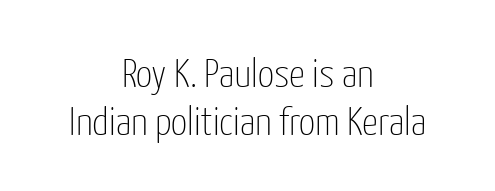
{"serif": "no", "italic": "no", "bold": "no", "weight": "thin", "width": "condensed", "stroke_contrast": "low", "x_height": "medium", "monospaced": "no", "underline": "no", "align": "center", "line_spacing_ratio": 1.2, "letter_spacing": "normal", "letter_spacing_em": 0.0, "glyph_px": 40}
